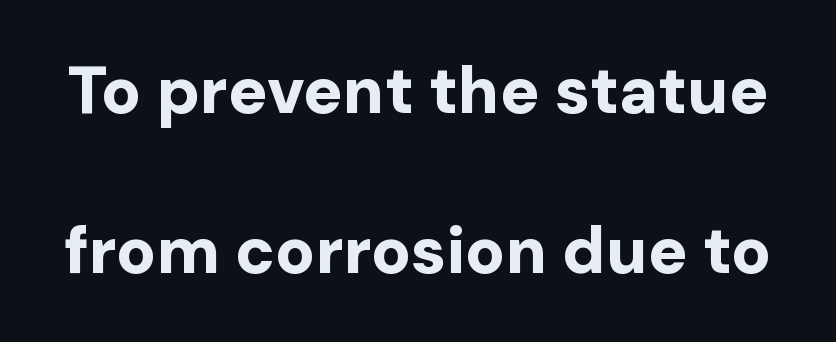
{"serif": "no", "italic": "no", "bold": "yes", "weight": "bold", "width": "normal", "stroke_contrast": "low", "x_height": "medium", "monospaced": "no", "underline": "no", "line_spacing": "loose", "line_spacing_ratio": 2.43, "letter_spacing": "normal", "letter_spacing_em": 0.0, "glyph_px": 66}
